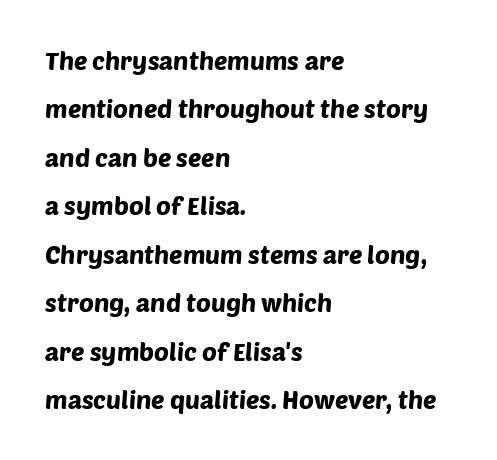
{"underline": "no", "align": "left", "line_spacing": "loose", "line_spacing_ratio": 1.94, "letter_spacing": "normal", "letter_spacing_em": 0.0, "glyph_px": 25}
